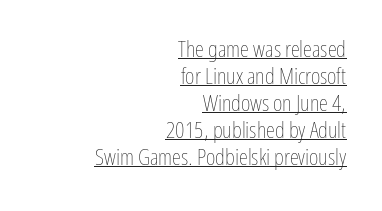
The image shows 23 px text type, upright; set right-aligned, line spacing 1.17x, normal letter spacing, underlined.
